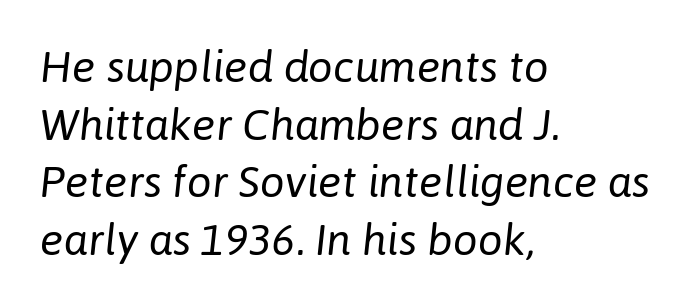
The image shows 44 px regular-weight type, italic (leaning right); set left-aligned, normal line spacing (1.31x), normal letter spacing, not underlined; low stroke contrast and a medium x-height.
